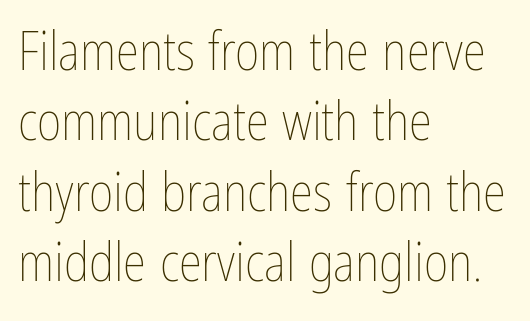
Q: Is the text bold? A: No.
Q: Is the text italic (slanted)? A: No, it is upright.
Q: Is the text underlined? A: No.
Q: How is the paragraph aligned? A: Left-aligned.
Q: Is the spacing between letters normal or unusually wide? A: Normal.
Q: Is the spacing between lines tight, normal or loose? A: Normal.
Q: Width (condensed, normal, or wide)? A: Condensed.
Q: Stroke contrast? A: Low.
Q: x-height? A: Medium.
Q: Monospaced? A: No.
